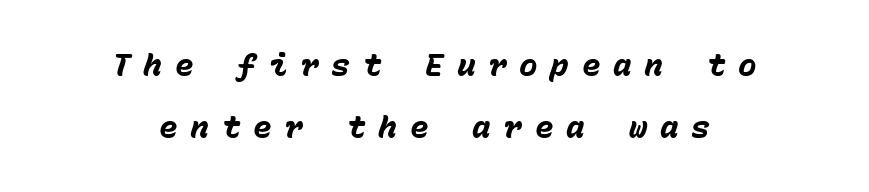
{"italic": "yes", "lean": "right", "slant_degrees": 15, "bold": "yes", "weight": "heavy", "width": "normal", "stroke_contrast": "low", "x_height": "medium", "monospaced": "yes", "underline": "no", "align": "center", "line_spacing": "loose", "line_spacing_ratio": 2.0, "letter_spacing": "wide", "letter_spacing_em": 0.41, "glyph_px": 31}
